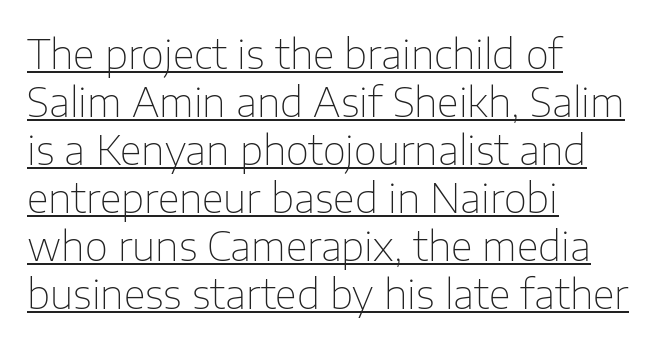
{"serif": "no", "italic": "no", "bold": "no", "weight": "thin", "width": "normal", "stroke_contrast": "low", "x_height": "medium", "monospaced": "no", "underline": "yes", "align": "left", "line_spacing_ratio": 1.2, "letter_spacing": "normal", "letter_spacing_em": 0.0, "glyph_px": 40}
